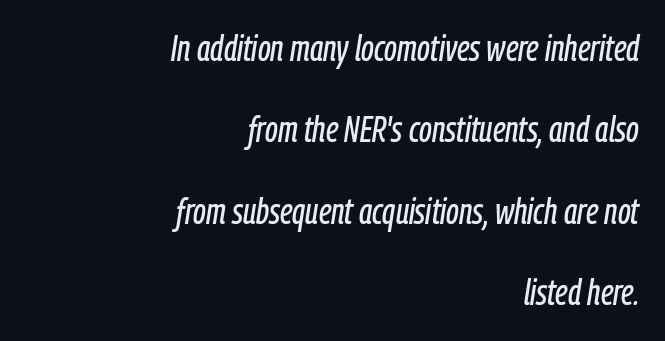
{"italic": "yes", "lean": "right", "slant_degrees": 9, "width": "condensed", "stroke_contrast": "low", "x_height": "medium", "monospaced": "no", "underline": "no", "align": "right", "line_spacing": "loose", "line_spacing_ratio": 2.26, "letter_spacing": "normal", "letter_spacing_em": 0.0, "glyph_px": 36}
